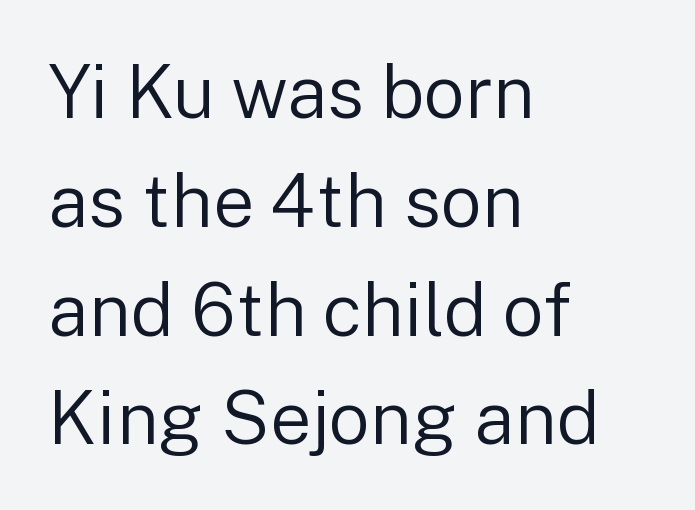
Q: Is the text bold? A: No.
Q: Is the text italic (slanted)? A: No, it is upright.
Q: Is the typeface a serif or a sans-serif typeface? A: Sans-serif.
Q: Is the text underlined? A: No.
Q: How is the paragraph aligned? A: Left-aligned.
Q: Is the spacing between letters normal or unusually wide? A: Normal.
Q: Is the spacing between lines tight, normal or loose? A: Normal.
Q: Width (condensed, normal, or wide)? A: Normal.
Q: Stroke contrast? A: Low.
Q: x-height? A: Medium.
Q: Monospaced? A: No.
